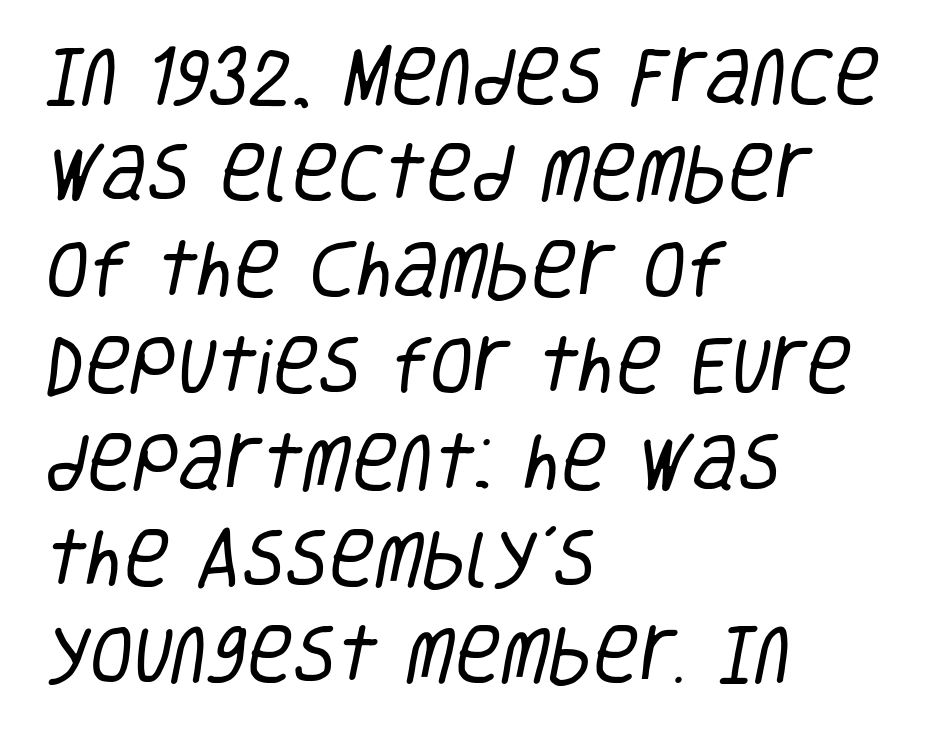
Which margin do the lines hug? The left one — the right edge is uneven. Is there much room between lines? A standard amount, neither cramped nor airy. Type without underlining. The font family rendered here belongs to the sans-serif group. These lines are rendered in a variable-pitch font.
